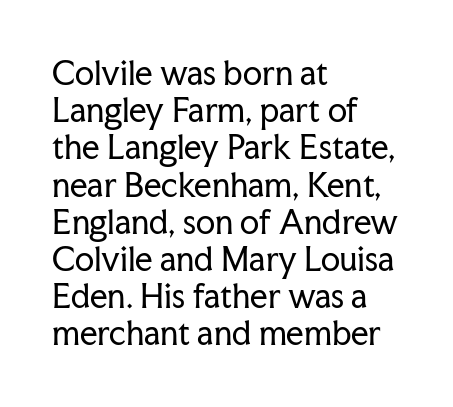
Q: Is the text bold? A: No.
Q: Is the text italic (slanted)? A: No, it is upright.
Q: Is the typeface a serif or a sans-serif typeface? A: Serif.
Q: Is the text underlined? A: No.
Q: How is the paragraph aligned? A: Left-aligned.
Q: Is the spacing between letters normal or unusually wide? A: Normal.
Q: Width (condensed, normal, or wide)? A: Normal.
Q: Stroke contrast? A: Low.
Q: x-height? A: Medium.
Q: Monospaced? A: No.
